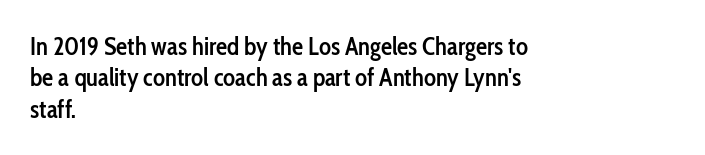
{"italic": "no", "bold": "semi", "underline": "no", "align": "left", "line_spacing": "normal", "line_spacing_ratio": 1.26, "letter_spacing": "normal", "letter_spacing_em": 0.0, "glyph_px": 25}
